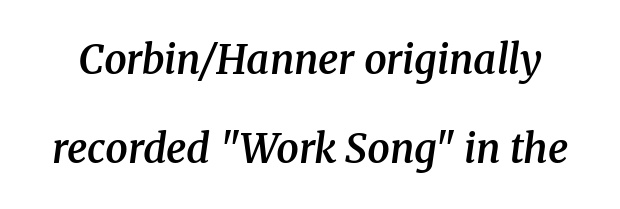
The image shows 40 px semibold serif type, italic (leaning right); set loose line spacing (2.23x), normal letter spacing, not underlined; medium stroke contrast and a medium x-height.
